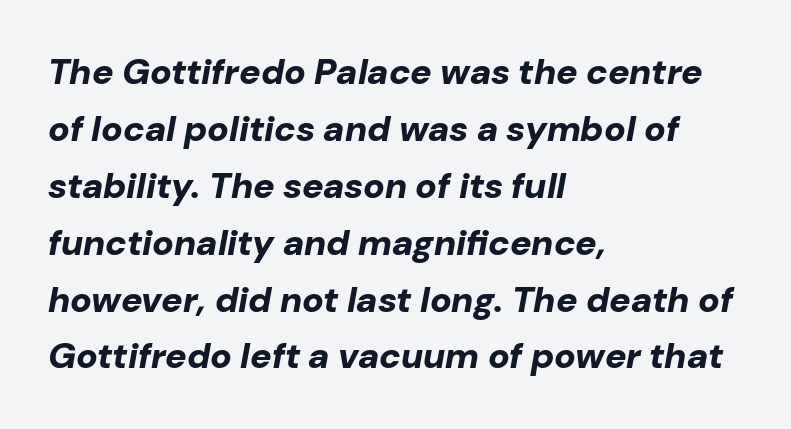
Q: Is the text bold? A: Yes.
Q: Is the text italic (slanted)? A: Yes, it leans right by about 10 degrees.
Q: Is the text underlined? A: No.
Q: How is the paragraph aligned? A: Left-aligned.
Q: Is the spacing between letters normal or unusually wide? A: Normal.
Q: Is the spacing between lines tight, normal or loose? A: Normal.
Q: Width (condensed, normal, or wide)? A: Normal.
Q: Stroke contrast? A: Low.
Q: x-height? A: Medium.
Q: Monospaced? A: No.
